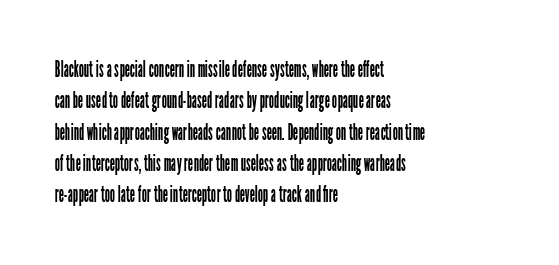
One glance says typical: line gaps are just what's usual. What stands out about the letter spacing? Nothing — it is the standard amount. This reads as an unemphasized weight, regular at the heaviest. The text block is weighted toward the left margin, trailing off unevenly rightward. Descender tails drop into unmarked territory. The specimen reads as upright at a glance.
